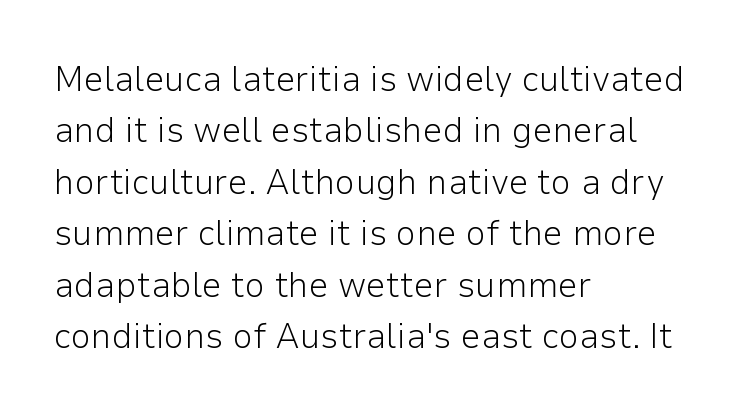
The image shows 36 px light sans-serif type, upright; set left-aligned, normal line spacing (1.43x), normal letter spacing, not underlined; low stroke contrast and a medium x-height.
